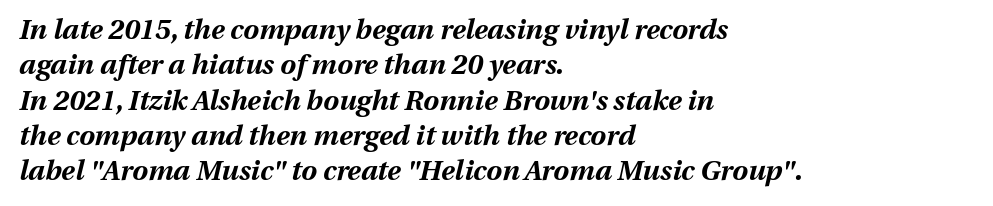
Q: Is the text bold? A: Yes.
Q: Is the text italic (slanted)? A: Yes, it leans right by about 13 degrees.
Q: Is the text underlined? A: No.
Q: How is the paragraph aligned? A: Left-aligned.
Q: Is the spacing between letters normal or unusually wide? A: Normal.
Q: Is the spacing between lines tight, normal or loose? A: Normal.
Q: Width (condensed, normal, or wide)? A: Normal.
Q: Stroke contrast? A: Medium.
Q: x-height? A: Medium.
Q: Monospaced? A: No.
